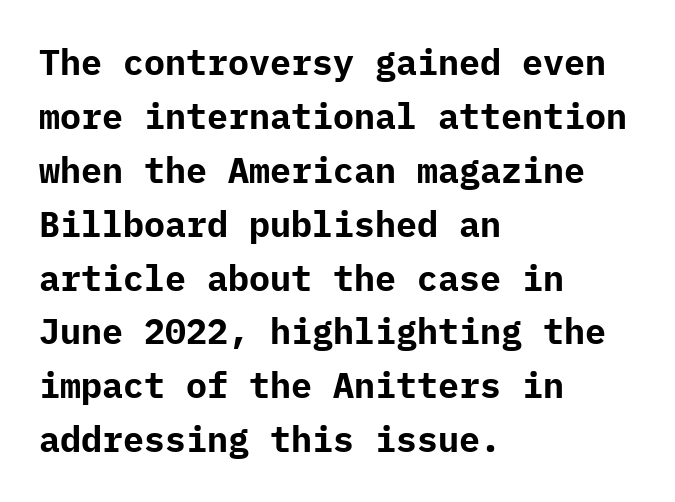
Q: Is the text bold? A: Yes.
Q: Is the text italic (slanted)? A: No, it is upright.
Q: Is the typeface a serif or a sans-serif typeface? A: Sans-serif.
Q: Is the text underlined? A: No.
Q: How is the paragraph aligned? A: Left-aligned.
Q: Is the spacing between letters normal or unusually wide? A: Normal.
Q: Is the spacing between lines tight, normal or loose? A: Normal.
Q: Width (condensed, normal, or wide)? A: Normal.
Q: Stroke contrast? A: Low.
Q: x-height? A: Medium.
